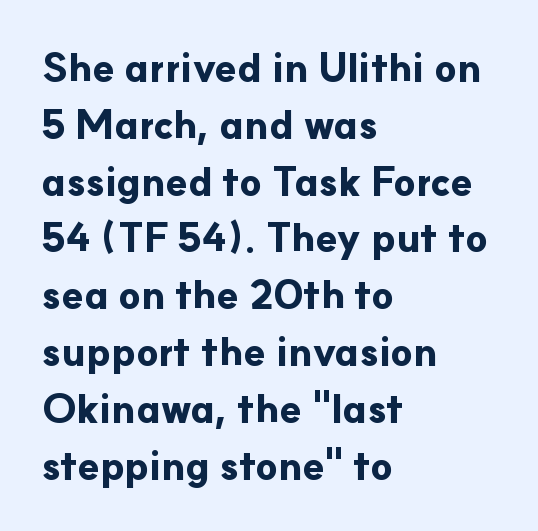
The image shows 40 px bold sans-serif type, upright; set left-aligned, normal line spacing (1.42x), normal letter spacing, not underlined; low stroke contrast and a small x-height.
